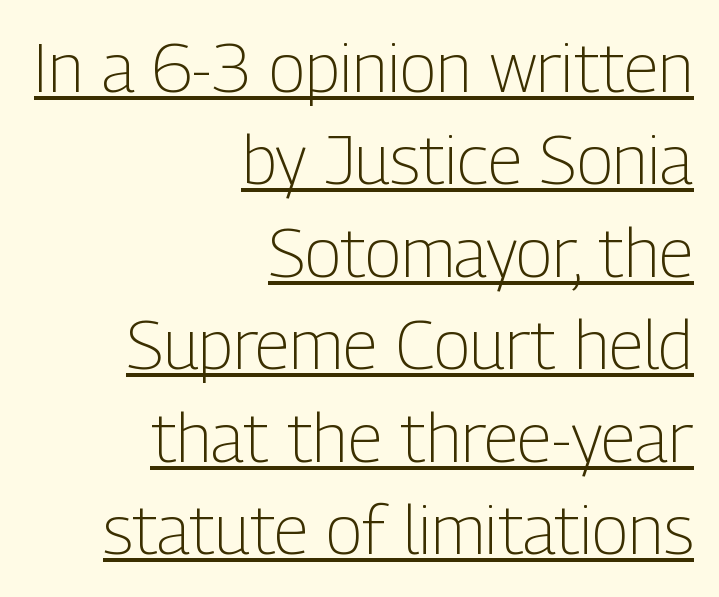
{"serif": "no", "italic": "no", "bold": "no", "weight": "light", "width": "condensed", "stroke_contrast": "low", "x_height": "medium", "monospaced": "no", "underline": "yes", "align": "right", "line_spacing": "normal", "line_spacing_ratio": 1.36, "letter_spacing": "normal", "letter_spacing_em": 0.0, "glyph_px": 68}
